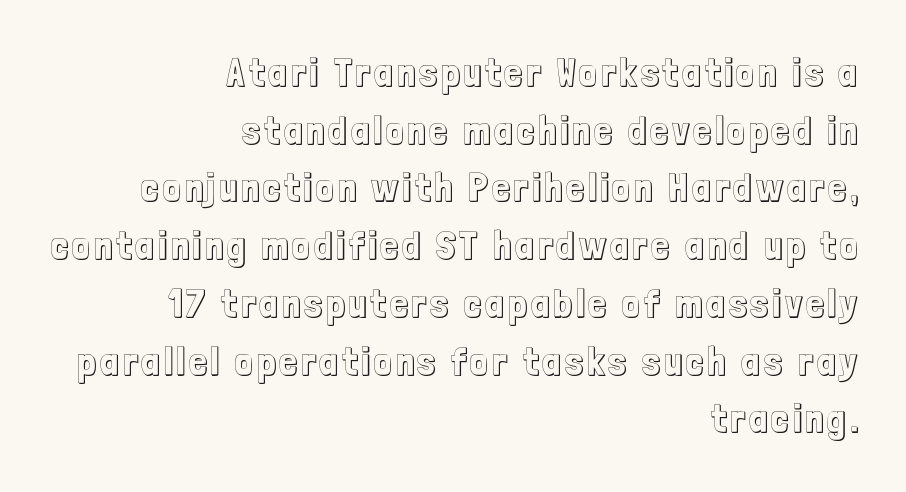
These lines are rendered in a variable-pitch font. Short and long lines alike share a common ending point at right. Tall strokes in this sample are plumb rather than angled. The area under the type is left untouched. Honestly, the row spacing looks completely unremarkable.
